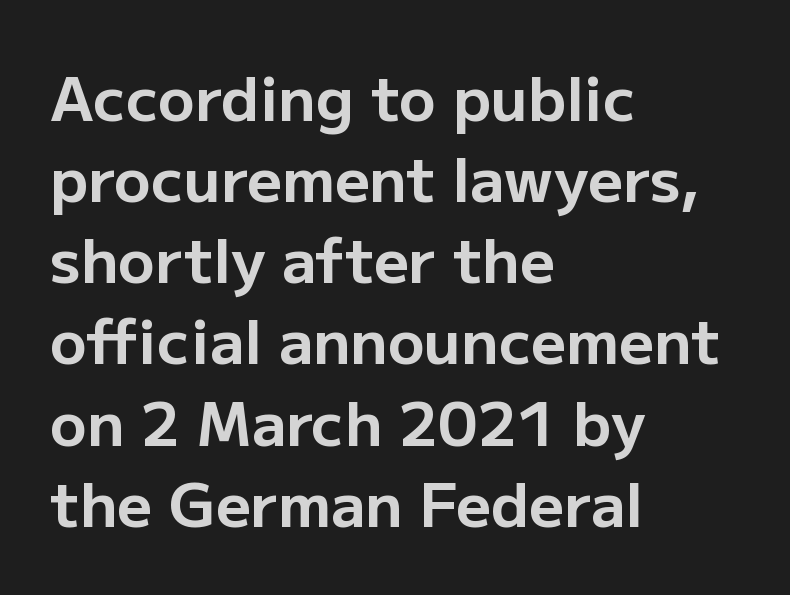
The image shows 61 px bold sans-serif type, upright; set left-aligned, normal line spacing (1.33x), normal letter spacing, not underlined; low stroke contrast and a medium x-height.
